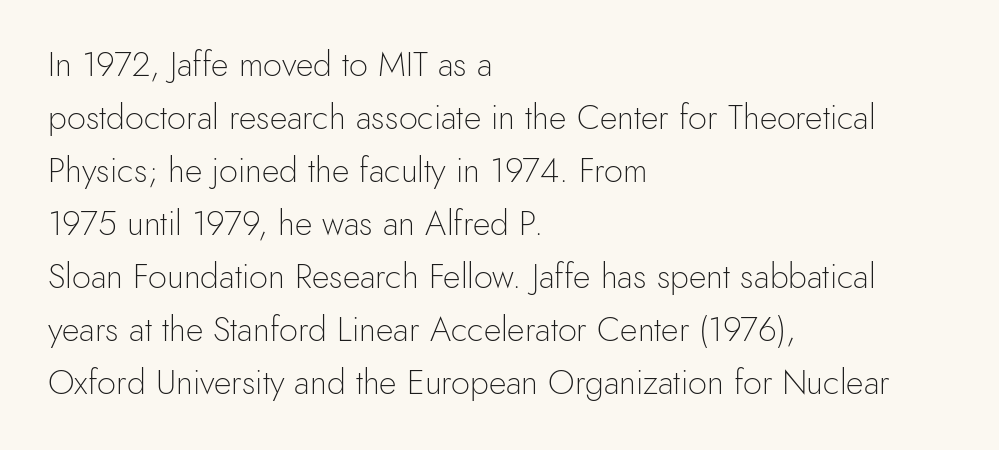
Q: Is the text bold? A: No.
Q: Is the text italic (slanted)? A: No, it is upright.
Q: Is the typeface a serif or a sans-serif typeface? A: Sans-serif.
Q: Is the text underlined? A: No.
Q: How is the paragraph aligned? A: Left-aligned.
Q: Is the spacing between letters normal or unusually wide? A: Normal.
Q: Is the spacing between lines tight, normal or loose? A: Normal.
Q: Width (condensed, normal, or wide)? A: Normal.
Q: x-height? A: Small.
Q: Monospaced? A: No.
